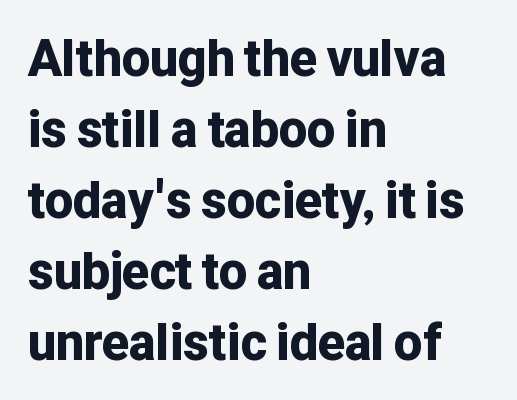
No extra tracking has been applied to these lines. Check where the strokes stop: nothing finishes them off — pure sans. Lines of text with bare space underneath. The typography opts for an upright posture over an oblique one. How would I describe the line gaps? Plain and ordinary. Every row of glyphs begins at an identical x-position on the left.
